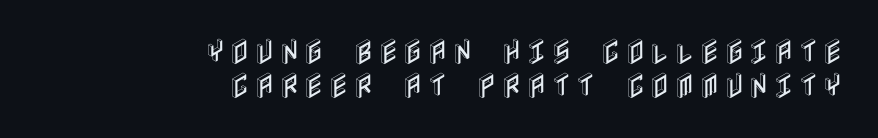
Q: Is the text italic (slanted)? A: No, it is upright.
Q: Is the text underlined? A: No.
Q: How is the paragraph aligned? A: Right-aligned.
Q: Width (condensed, normal, or wide)? A: Condensed.
Q: x-height? A: Large.
